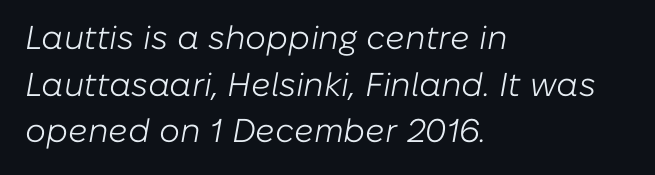
These lines are rendered in a variable-pitch font. Counters stay open thanks to moderate or lighter strokes. Does the lettering tilt? It does — this is italic. Default kerning and tracking; the words read as compact shapes. The string is rendered with underlining switched off. Does the leading feel generous? No, just average.
